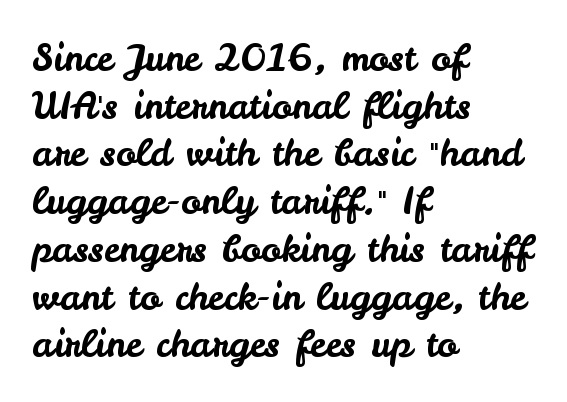
The image shows 37 px sans-serif type; set left-aligned, normal line spacing (1.29x), normal letter spacing, not underlined; low stroke contrast and a small x-height.
